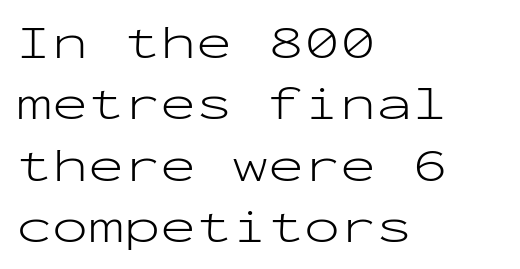
The image shows 48 px light, wide sans-serif type, upright, monospaced; set left-aligned, normal line spacing (1.28x), normal letter spacing, not underlined; low stroke contrast and a medium x-height.
